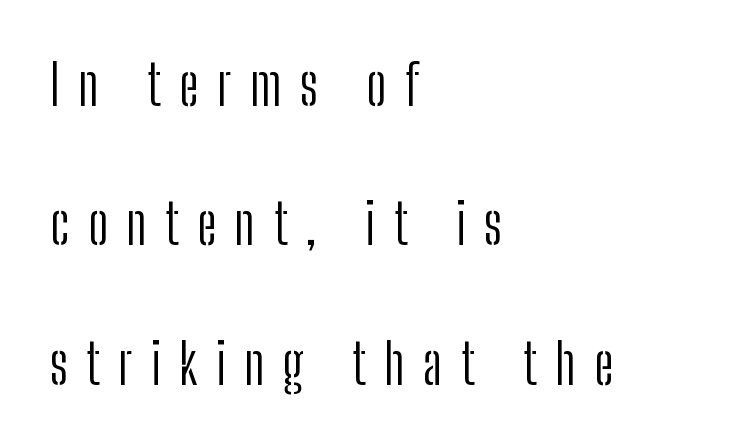
The image shows 56 px light, condensed sans-serif type, upright; set left-aligned, loose line spacing (2.49x), unusually wide letter spacing (+0.33 em), not underlined; low stroke contrast and a medium x-height.
